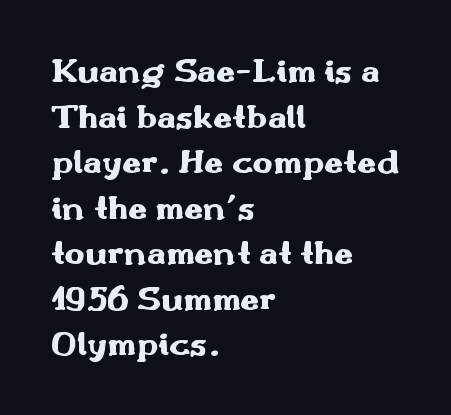
{"serif": "no", "italic": "no", "bold": "yes", "weight": "heavy", "width": "wide", "stroke_contrast": "medium", "x_height": "small", "monospaced": "no", "underline": "no", "align": "left", "line_spacing": "normal", "line_spacing_ratio": 1.34, "letter_spacing": "normal", "letter_spacing_em": 0.0, "glyph_px": 34}
